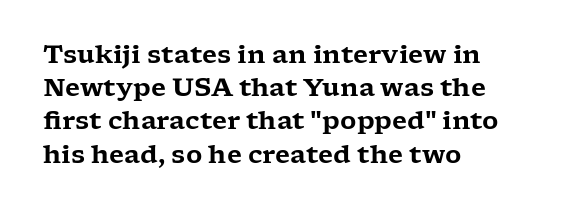
{"italic": "no", "underline": "no", "align": "left", "line_spacing": "normal", "line_spacing_ratio": 1.33, "letter_spacing": "normal", "letter_spacing_em": 0.0, "glyph_px": 25}
